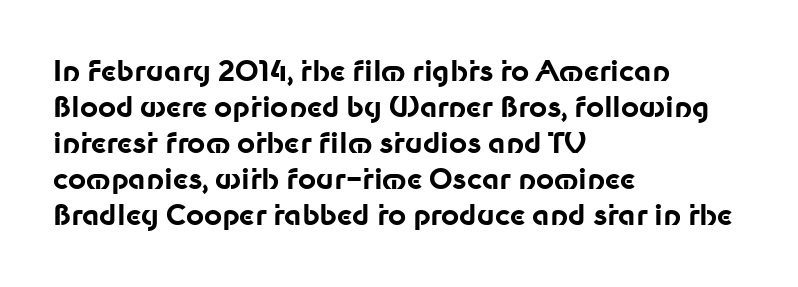
The image shows 28 px bold sans-serif type, upright; set left-aligned, normal line spacing (1.29x), normal letter spacing, not underlined; low stroke contrast and a medium x-height.
